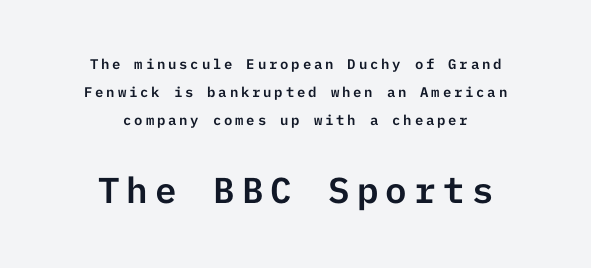
Here the second block reads like a headline and the first like body copy. Does the type have serifs? No, each stem ends abruptly. Descenders are the only things crossing below the line. Every row of glyphs is offset so its center matches the block's center. Characters remain perfectly vertical along every line.
